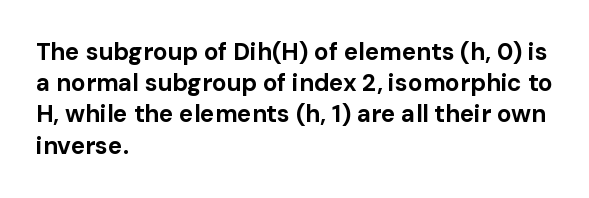
Q: Is the text bold? A: Yes.
Q: Is the text italic (slanted)? A: No, it is upright.
Q: Is the text underlined? A: No.
Q: How is the paragraph aligned? A: Left-aligned.
Q: Is the spacing between letters normal or unusually wide? A: Normal.
Q: Is the spacing between lines tight, normal or loose? A: Normal.
